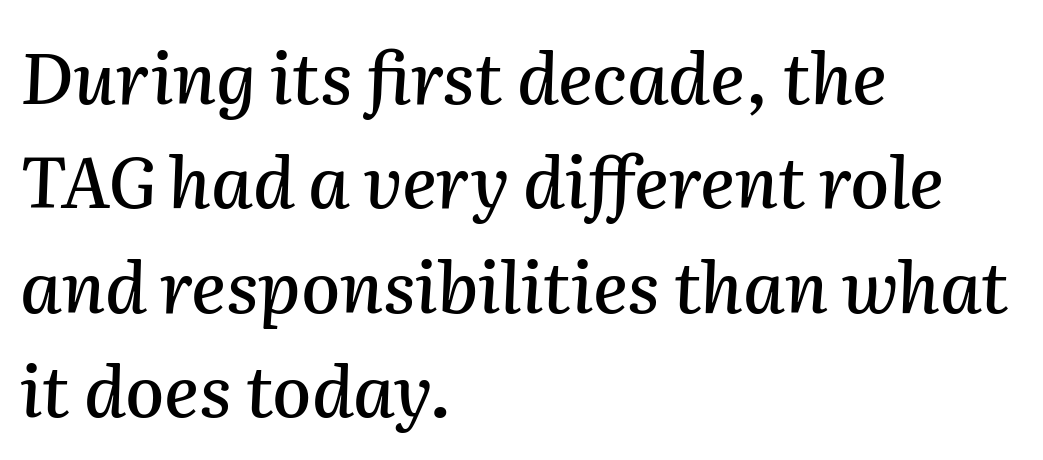
{"italic": "yes", "lean": "right", "slant_degrees": 2, "width": "normal", "stroke_contrast": "medium", "x_height": "medium", "monospaced": "no", "underline": "no", "align": "left", "line_spacing": "normal", "line_spacing_ratio": 1.47, "letter_spacing": "normal", "letter_spacing_em": 0.0, "glyph_px": 71}
